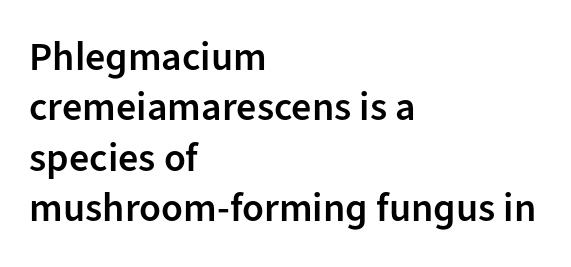
The image shows 40 px semibold sans-serif type, upright; set left-aligned, normal line spacing (1.26x), normal letter spacing, not underlined; low stroke contrast and a medium x-height.
